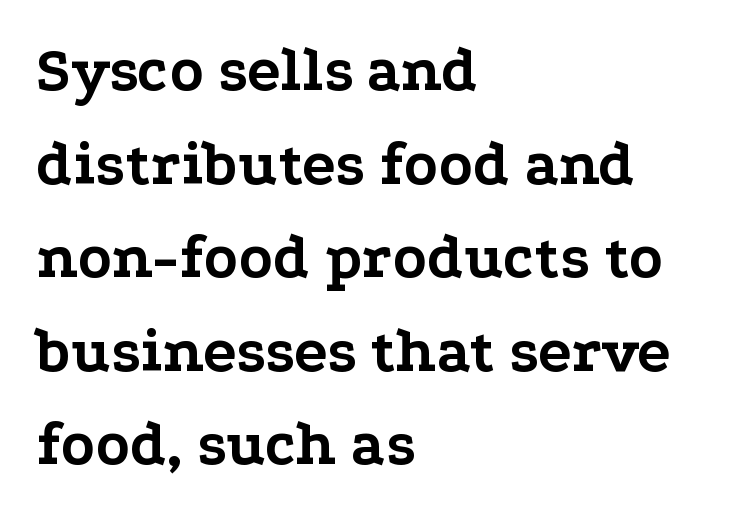
Q: Is the text bold? A: Yes.
Q: Is the text italic (slanted)? A: No, it is upright.
Q: Is the typeface a serif or a sans-serif typeface? A: Serif.
Q: Is the text underlined? A: No.
Q: How is the paragraph aligned? A: Left-aligned.
Q: Is the spacing between letters normal or unusually wide? A: Normal.
Q: Is the spacing between lines tight, normal or loose? A: Normal.
Q: Width (condensed, normal, or wide)? A: Wide.
Q: Stroke contrast? A: Low.
Q: x-height? A: Medium.
Q: Monospaced? A: No.
